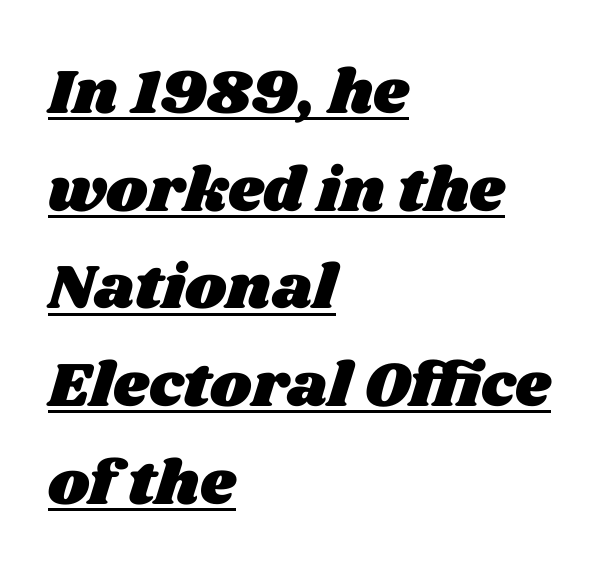
Reading down the column, the eye jumps a familiar distance to each next line. Teacher's note: observe the even left margin — that is flush-left alignment. Character widths vary here, with narrow letters taking less room than wide ones. Observe the ordinary spacing: letters are neighbours, not strangers.
